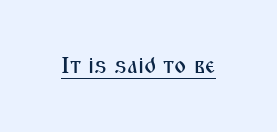
Q: Is the text italic (slanted)? A: No, it is upright.
Q: Is the text underlined? A: Yes.
Q: Is the spacing between letters normal or unusually wide? A: Normal.
